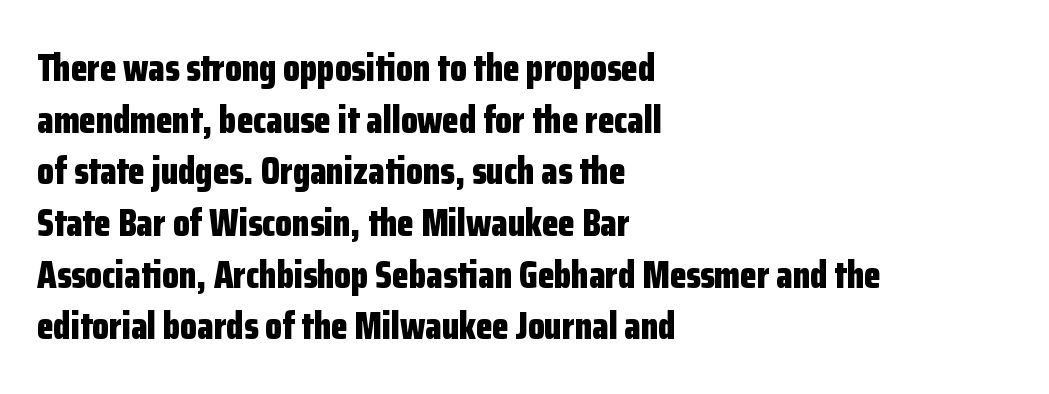
The passage is arranged the way most books set body copy — flush left. Leading: standard. The gap between lines stays unmarked. Emphasis by weight is at full strength: bold. Character widths vary here, with narrow letters taking less room than wide ones.
